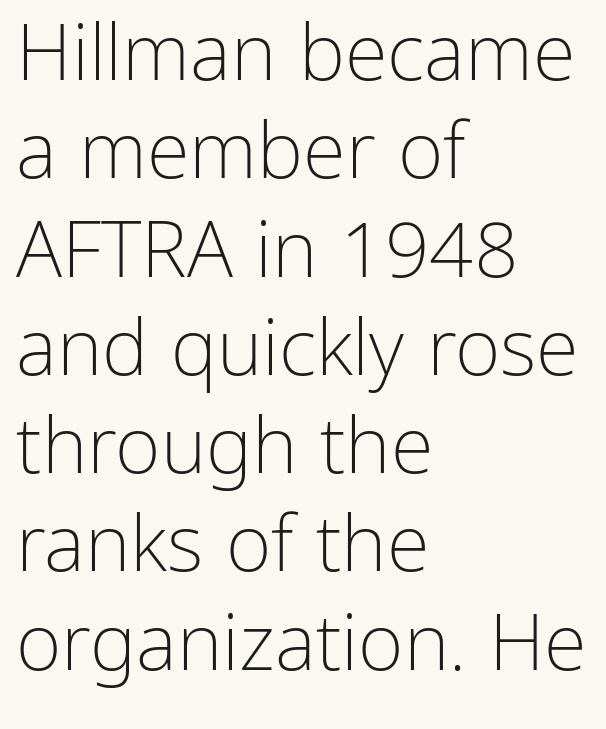
Q: Is the text bold? A: No.
Q: Is the text italic (slanted)? A: No, it is upright.
Q: Is the typeface a serif or a sans-serif typeface? A: Sans-serif.
Q: Is the text underlined? A: No.
Q: How is the paragraph aligned? A: Left-aligned.
Q: Is the spacing between letters normal or unusually wide? A: Normal.
Q: Is the spacing between lines tight, normal or loose? A: Normal.
Q: Width (condensed, normal, or wide)? A: Normal.
Q: Stroke contrast? A: Low.
Q: x-height? A: Medium.
Q: Monospaced? A: No.
